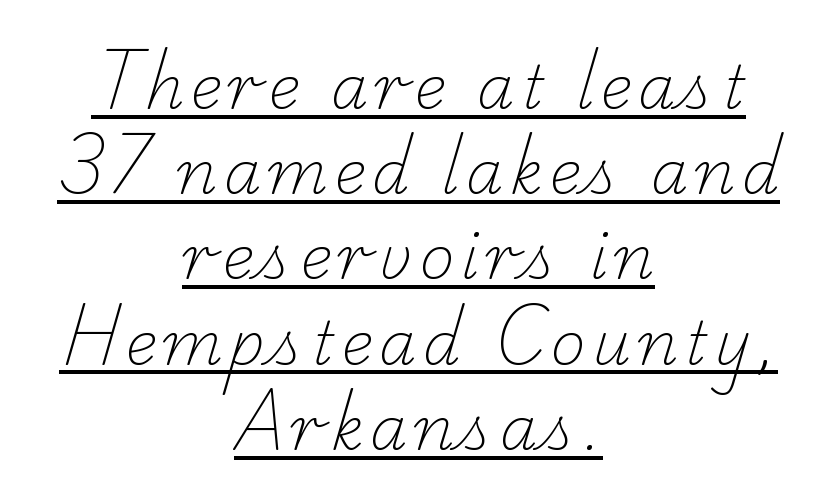
The image shows 60 px light serif type; set centered, normal line spacing (1.42x), underlined; low stroke contrast and a small x-height.
